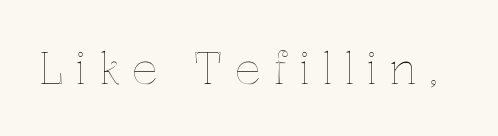
The image shows 44 px text type, upright; set unusually wide letter spacing (+0.25 em), not underlined; a medium x-height.
